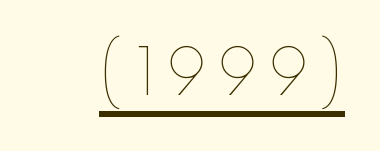
The image shows 64 px thin type, upright; set underlined; a medium x-height.
